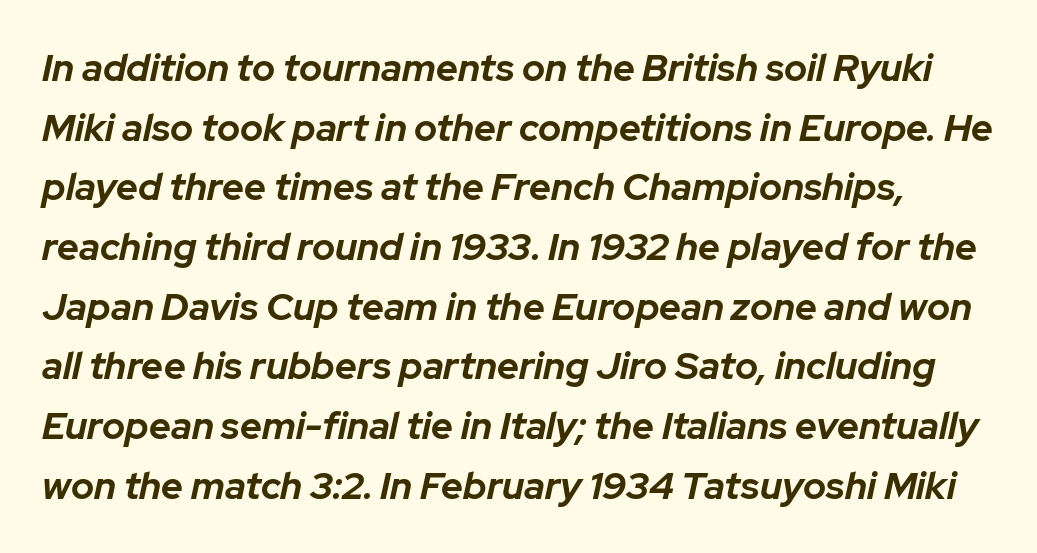
Q: Is the text bold? A: Yes.
Q: Is the text italic (slanted)? A: Yes, it leans right by about 12 degrees.
Q: Is the text underlined? A: No.
Q: Is the spacing between letters normal or unusually wide? A: Normal.
Q: Is the spacing between lines tight, normal or loose? A: Normal.
Q: Width (condensed, normal, or wide)? A: Normal.
Q: Stroke contrast? A: Low.
Q: x-height? A: Medium.
Q: Monospaced? A: No.
